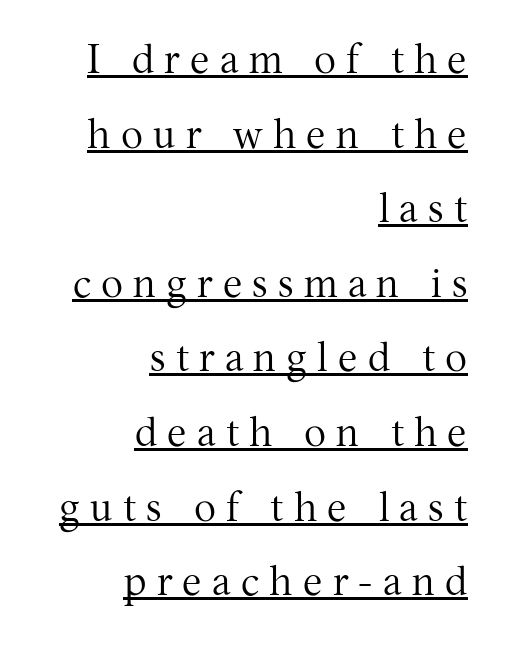
{"serif": "yes", "italic": "no", "bold": "no", "weight": "regular", "width": "normal", "stroke_contrast": "medium", "x_height": "medium", "monospaced": "no", "underline": "yes", "align": "right", "line_spacing_ratio": 1.82, "letter_spacing": "wide", "letter_spacing_em": 0.25, "glyph_px": 41}
